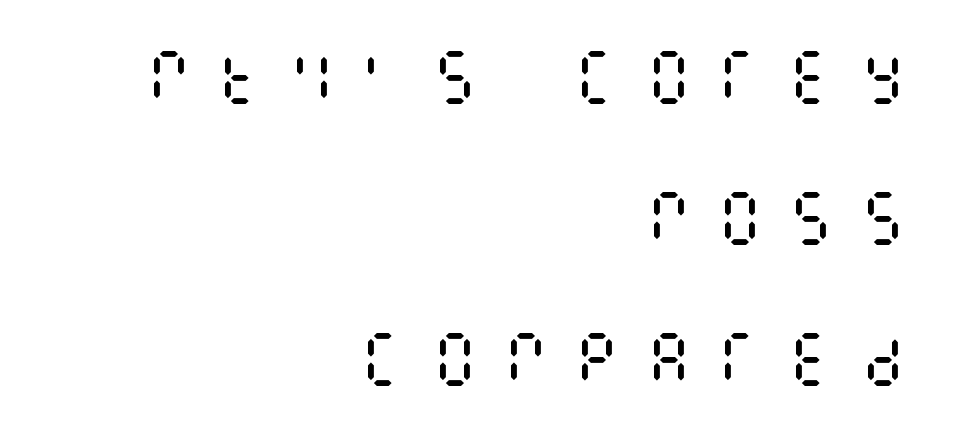
Q: Is the text bold? A: No.
Q: Is the text italic (slanted)? A: No, it is upright.
Q: Is the text underlined? A: No.
Q: How is the paragraph aligned? A: Right-aligned.
Q: Is the spacing between letters normal or unusually wide? A: Unusually wide.
Q: Is the spacing between lines tight, normal or loose? A: Loose.
Q: Width (condensed, normal, or wide)? A: Condensed.
Q: Stroke contrast? A: Medium.
Q: x-height? A: Large.
